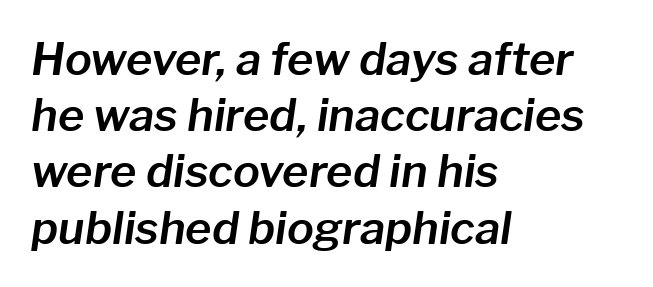
Rule under the text: the space is simply empty. Is the type slanted? Yes — the strokes lean at a clear angle. Each letter keeps its own natural width here, so spacing adapts to shape. Successive baselines arrive at the customary interval.
